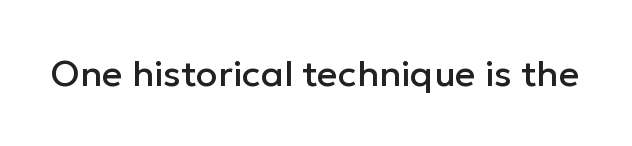
The image shows 36 px sans-serif type, upright; set normal letter spacing, not underlined; low stroke contrast and a medium x-height.
